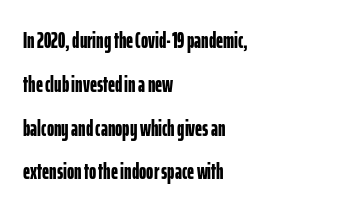
{"italic": "no", "bold": "yes", "underline": "no", "align": "left", "line_spacing": "loose", "line_spacing_ratio": 1.99, "letter_spacing": "normal", "letter_spacing_em": 0.0, "glyph_px": 22}
